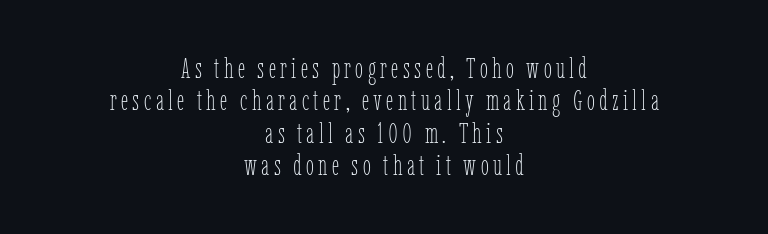
Q: Is the text bold? A: No.
Q: Is the text italic (slanted)? A: No, it is upright.
Q: Is the text underlined? A: No.
Q: How is the paragraph aligned? A: Centered.
Q: Is the spacing between lines tight, normal or loose? A: Tight.
Q: Width (condensed, normal, or wide)? A: Condensed.
Q: Stroke contrast? A: Low.
Q: x-height? A: Medium.
Q: Monospaced? A: No.
